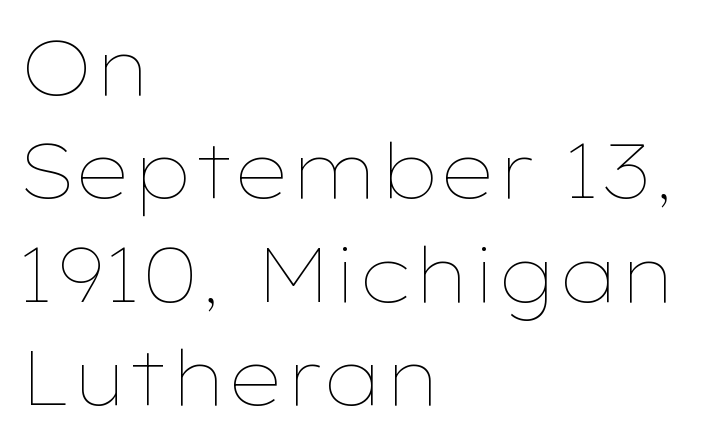
Every row of glyphs begins at an identical x-position on the left. You can tell it's not italic because the verticals are truly vertical. The rendering uses a moderate line-height, typical for paragraphs. This rendering features lettering with no underline.
